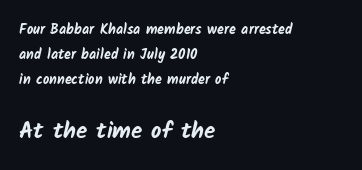
The image shows 23 px bold type; set left-aligned, line spacing 1.8x, normal letter spacing, not underlined; the second (bottom) block is 1.64x larger.
